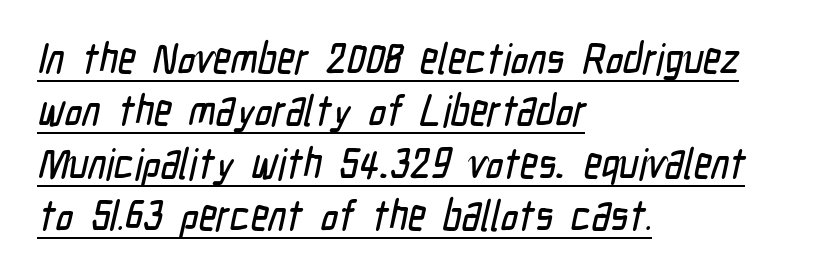
The image shows 43 px condensed sans-serif type; set left-aligned, line spacing 1.22x, normal letter spacing, underlined; low stroke contrast and a medium x-height.
